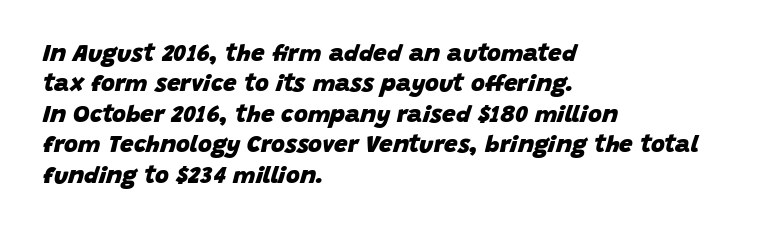
{"italic": "yes", "lean": "right", "slant_degrees": 15, "bold": "yes", "underline": "no", "align": "left", "line_spacing": "normal", "line_spacing_ratio": 1.27, "letter_spacing": "normal", "letter_spacing_em": 0.0, "glyph_px": 24}
